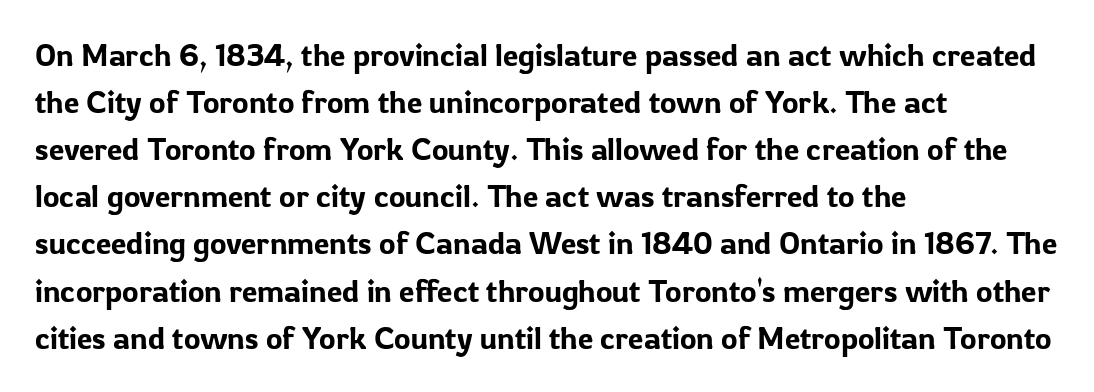
Q: Is the text italic (slanted)? A: No, it is upright.
Q: Is the typeface a serif or a sans-serif typeface? A: Sans-serif.
Q: Is the text underlined? A: No.
Q: How is the paragraph aligned? A: Left-aligned.
Q: Is the spacing between letters normal or unusually wide? A: Normal.
Q: Is the spacing between lines tight, normal or loose? A: Normal.
Q: Width (condensed, normal, or wide)? A: Normal.
Q: Stroke contrast? A: Low.
Q: x-height? A: Medium.
Q: Monospaced? A: No.
